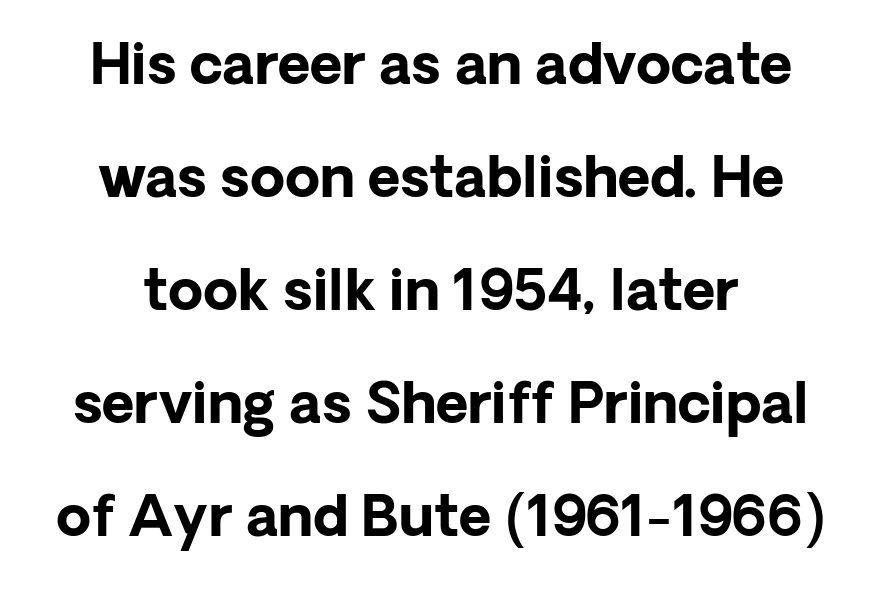
Q: Is the text bold? A: Yes.
Q: Is the text italic (slanted)? A: No, it is upright.
Q: Is the typeface a serif or a sans-serif typeface? A: Sans-serif.
Q: Is the text underlined? A: No.
Q: Is the spacing between letters normal or unusually wide? A: Normal.
Q: Is the spacing between lines tight, normal or loose? A: Loose.
Q: Width (condensed, normal, or wide)? A: Normal.
Q: Stroke contrast? A: Low.
Q: x-height? A: Medium.
Q: Monospaced? A: No.
